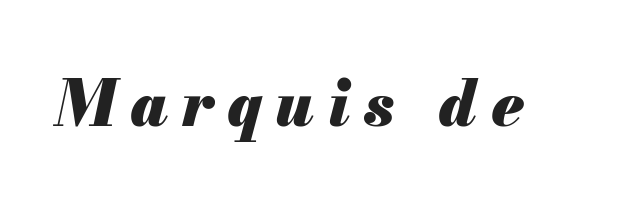
A full-strength bold gives these letters their thick strokes. Spacing verdict: proportional, widths tailored to each character. Observe the lean: these are italic letterforms. Here the glyphs are tracked loosely, breaking word shapes into spaced letters.
